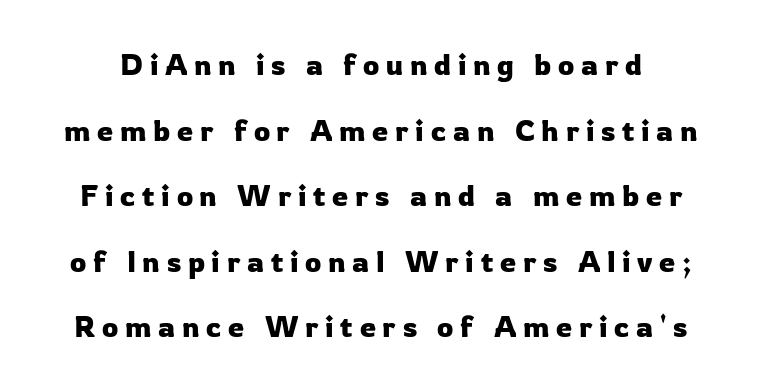
{"serif": "no", "italic": "no", "width": "normal", "stroke_contrast": "low", "x_height": "medium", "monospaced": "no", "underline": "no", "line_spacing": "loose", "line_spacing_ratio": 2.26, "letter_spacing": "wide", "letter_spacing_em": 0.23, "glyph_px": 29}
